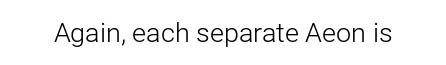
The image shows 27 px text type, upright; set normal letter spacing, not underlined.
